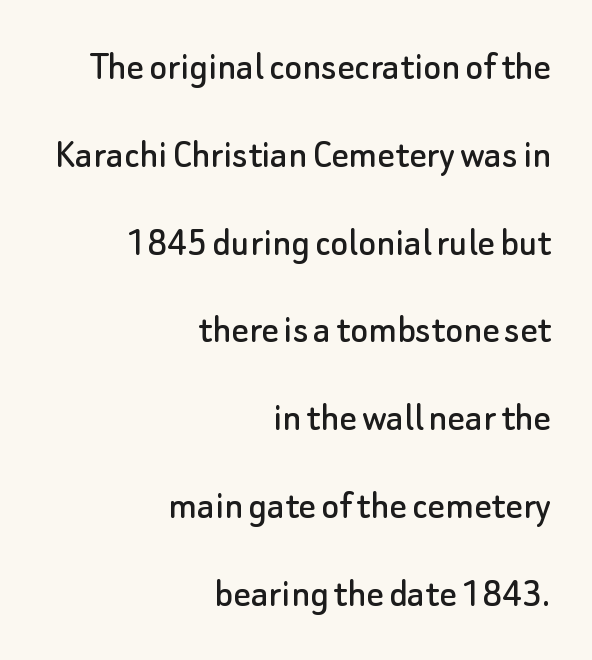
Ascenders rise straight up at ninety degrees. How would I describe the line gaps? Wide and relaxed. Looks like regular typesetting: each glyph gets only the width it needs. The area under the type is left untouched.
